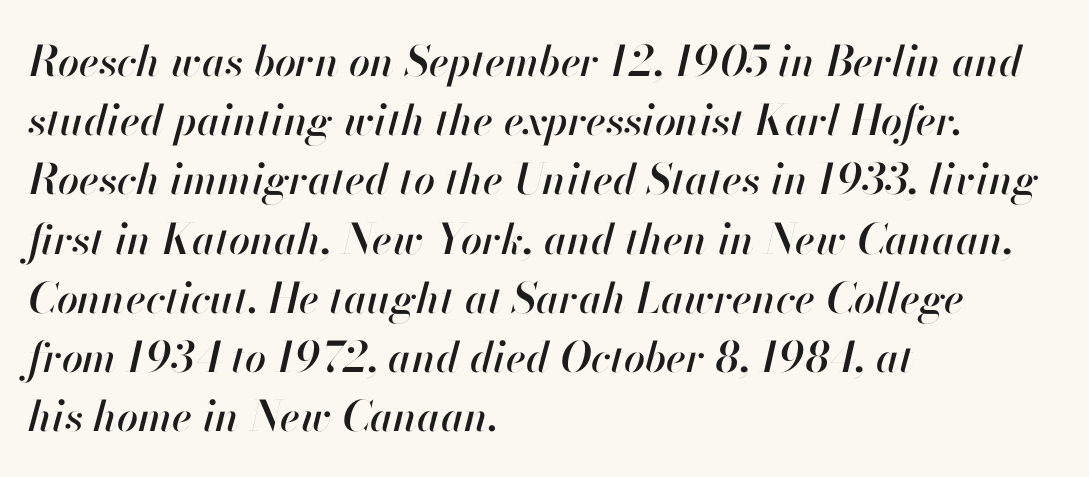
The image shows 42 px text type, italic (leaning right); set left-aligned, normal line spacing (1.41x), normal letter spacing, not underlined; high stroke contrast and a small x-height.
